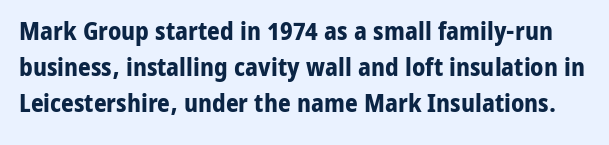
Q: Is the text bold? A: Yes.
Q: Is the text italic (slanted)? A: No, it is upright.
Q: Is the text underlined? A: No.
Q: Is the spacing between letters normal or unusually wide? A: Normal.
Q: Is the spacing between lines tight, normal or loose? A: Normal.
